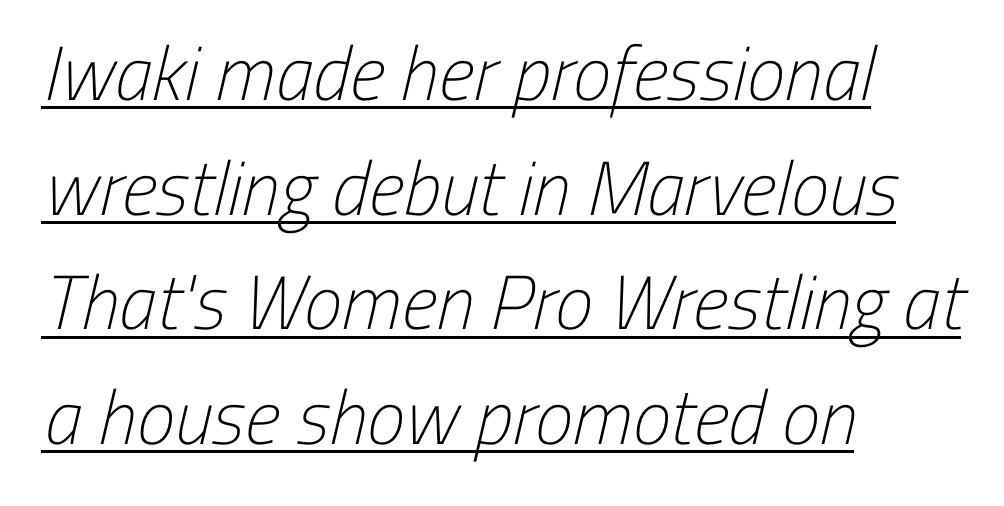
The image shows 77 px light, condensed sans-serif type; set left-aligned, normal line spacing (1.49x), normal letter spacing, underlined; low stroke contrast and a medium x-height.
